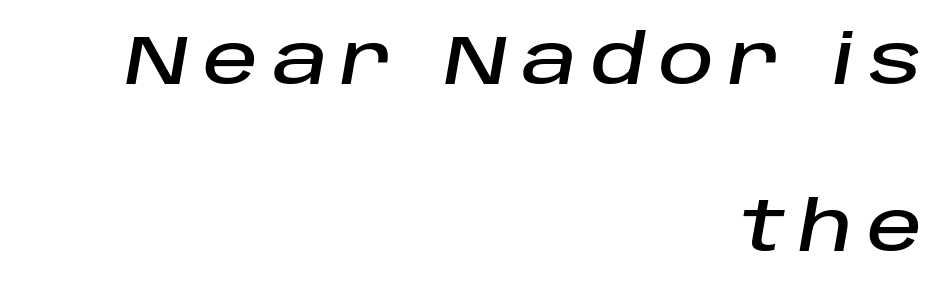
Which margin do the lines hug? The right one — the left edge is uneven. Notice the wide empty band between every row — that's loose leading. The line texture is sparse and dotted thanks to wide tracking. Proportional: the letters do not fall into vertical columns. The glyphs look as if they've been sheared to an angle. The gap between lines stays unmarked.
